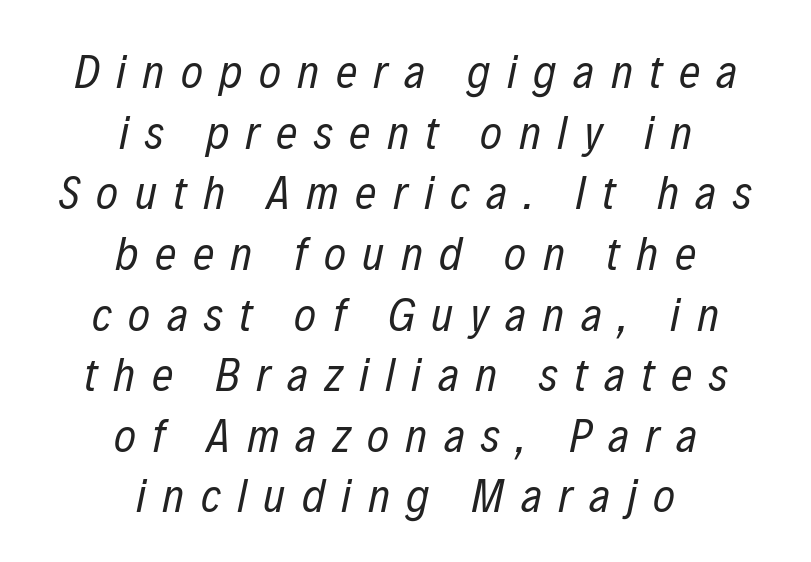
{"italic": "yes", "lean": "right", "slant_degrees": 12, "bold": "no", "weight": "regular", "width": "condensed", "stroke_contrast": "low", "x_height": "medium", "monospaced": "no", "underline": "no", "align": "center", "line_spacing": "normal", "line_spacing_ratio": 1.29, "letter_spacing": "wide", "letter_spacing_em": 0.35, "glyph_px": 47}
